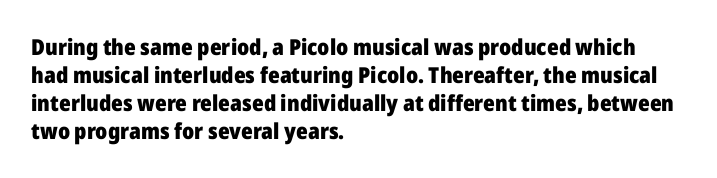
{"italic": "no", "bold": "yes", "underline": "no", "align": "left", "line_spacing": "normal", "line_spacing_ratio": 1.28, "letter_spacing": "normal", "letter_spacing_em": 0.0, "glyph_px": 22}
